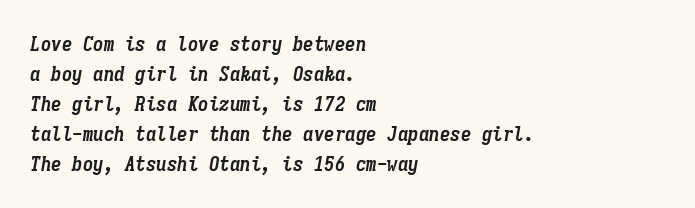
The image shows 21 px bold type, italic (leaning right); set left-aligned, normal line spacing (1.43x), normal letter spacing, not underlined.
